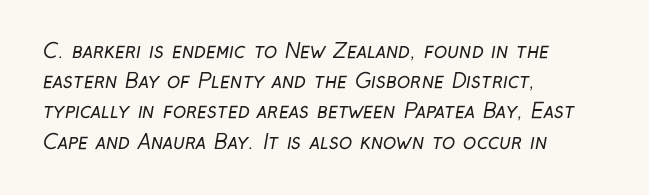
Horizontal bands of white between lines are of average thickness. Layout note: lines flush left. The letterforms sit shoulder to shoulder at normal distance. The space beneath each line is pristine and unruled. The face looks like a standard text weight, possibly lighter.
